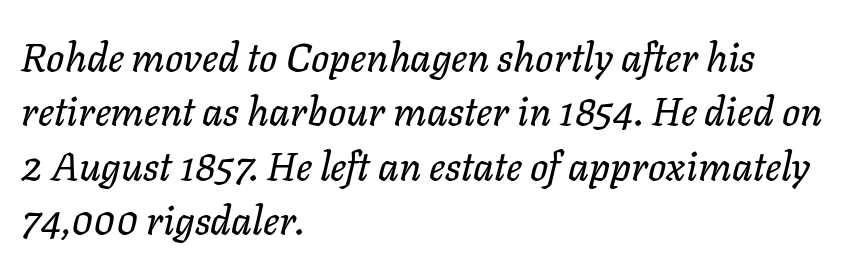
{"italic": "yes", "lean": "right", "slant_degrees": 11, "width": "normal", "stroke_contrast": "low", "x_height": "medium", "monospaced": "no", "underline": "no", "align": "left", "line_spacing": "normal", "line_spacing_ratio": 1.36, "letter_spacing": "normal", "letter_spacing_em": 0.0, "glyph_px": 40}
